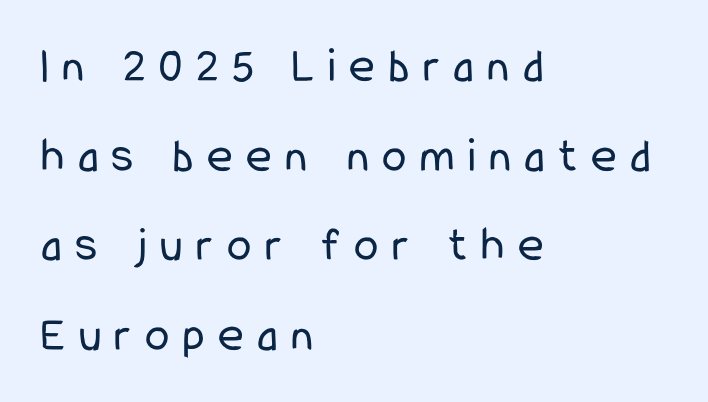
Q: Is the text bold? A: No.
Q: Is the text italic (slanted)? A: No, it is upright.
Q: Is the typeface a serif or a sans-serif typeface? A: Sans-serif.
Q: Is the text underlined? A: No.
Q: How is the paragraph aligned? A: Left-aligned.
Q: Is the spacing between letters normal or unusually wide? A: Unusually wide.
Q: Width (condensed, normal, or wide)? A: Condensed.
Q: Stroke contrast? A: Low.
Q: x-height? A: Medium.
Q: Monospaced? A: No.
